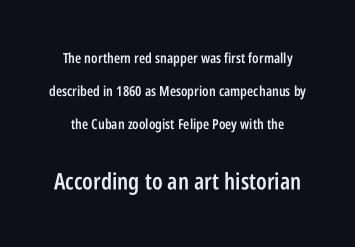
This is roman type, the default non-slanted kind. Size hierarchy here favors the trailing block over the leading one. These lines keep a tight, regular rhythm from letter to letter. The glyphs are unaccompanied by any horizontal stroke below them. The block of text is sparse from top to bottom, with ample space between rows.
